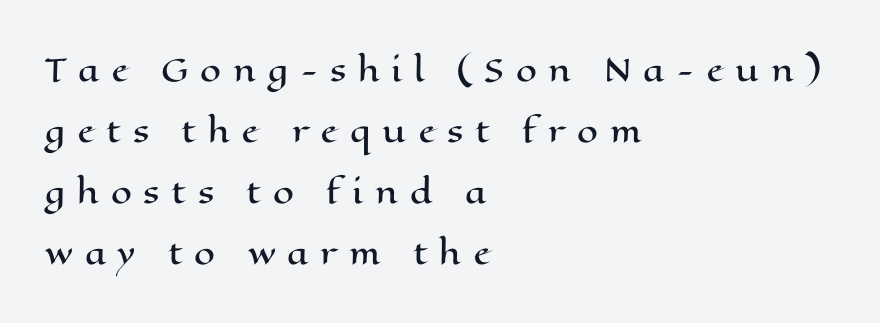
Q: Is the text italic (slanted)? A: No, it is upright.
Q: Is the text underlined? A: No.
Q: How is the paragraph aligned? A: Left-aligned.
Q: Is the spacing between letters normal or unusually wide? A: Unusually wide.
Q: Is the spacing between lines tight, normal or loose? A: Loose.
Q: Width (condensed, normal, or wide)? A: Wide.
Q: Stroke contrast? A: High.
Q: x-height? A: Medium.
Q: Monospaced? A: No.
